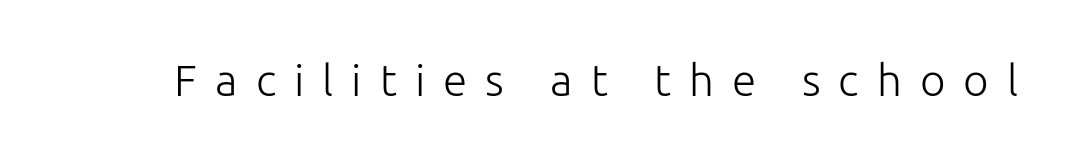
{"serif": "no", "italic": "no", "bold": "no", "weight": "light", "width": "normal", "stroke_contrast": "low", "x_height": "medium", "monospaced": "no", "underline": "no", "letter_spacing": "wide", "letter_spacing_em": 0.41, "glyph_px": 44}
